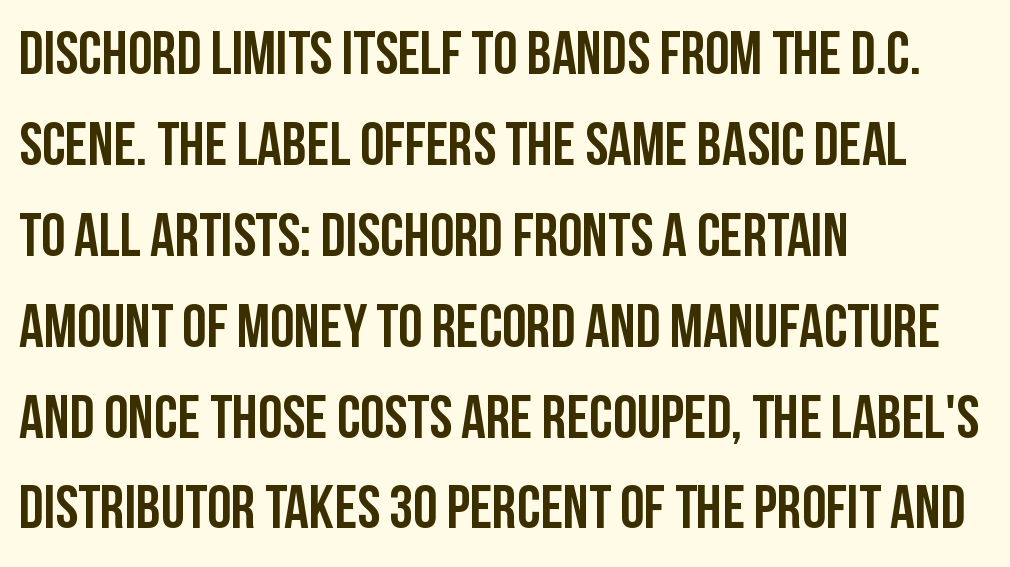
{"serif": "no", "italic": "no", "width": "condensed", "stroke_contrast": "low", "x_height": "large", "monospaced": "no", "underline": "no", "align": "left", "line_spacing": "normal", "line_spacing_ratio": 1.49, "letter_spacing": "normal", "letter_spacing_em": 0.0, "glyph_px": 61}
